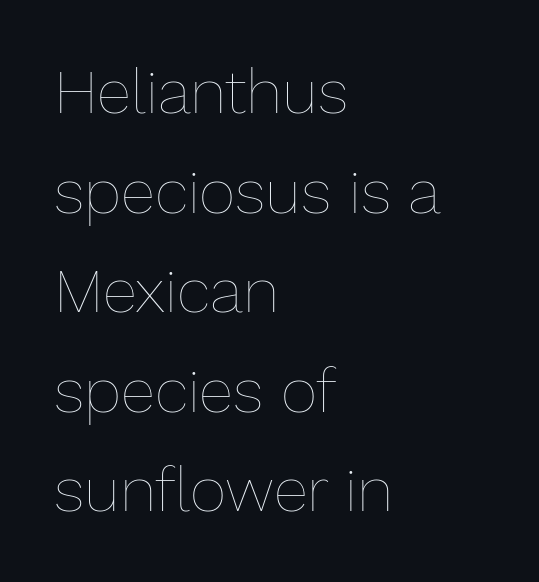
Q: Is the text bold? A: No.
Q: Is the text italic (slanted)? A: No, it is upright.
Q: Is the text underlined? A: No.
Q: How is the paragraph aligned? A: Left-aligned.
Q: Is the spacing between letters normal or unusually wide? A: Normal.
Q: Is the spacing between lines tight, normal or loose? A: Normal.
Q: Width (condensed, normal, or wide)? A: Normal.
Q: Stroke contrast? A: Low.
Q: x-height? A: Medium.
Q: Monospaced? A: No.
